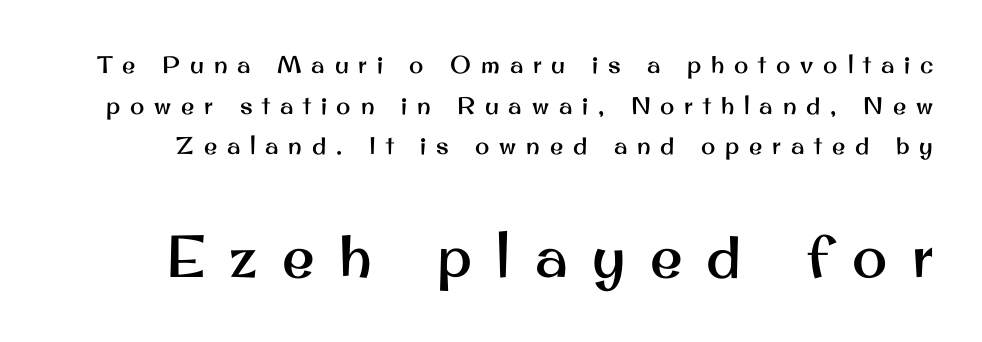
Q: Is the text italic (slanted)? A: No, it is upright.
Q: Is the typeface a serif or a sans-serif typeface? A: Sans-serif.
Q: Is the text underlined? A: No.
Q: Is the spacing between letters normal or unusually wide? A: Unusually wide.
Q: Is the spacing between lines tight, normal or loose? A: Normal.
Q: Which block of text is set in a larger size, the first (top) or the second (bottom)? A: The second (bottom) one.
Q: Width (condensed, normal, or wide)? A: Normal.
Q: Stroke contrast? A: Medium.
Q: x-height? A: Small.
Q: Monospaced? A: No.
